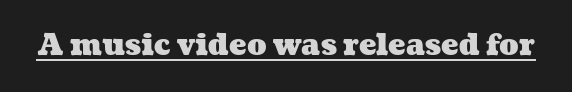
{"bold": "yes", "weight": "heavy", "width": "wide", "stroke_contrast": "medium", "x_height": "medium", "monospaced": "no", "underline": "yes", "letter_spacing": "normal", "letter_spacing_em": 0.0, "glyph_px": 29}
